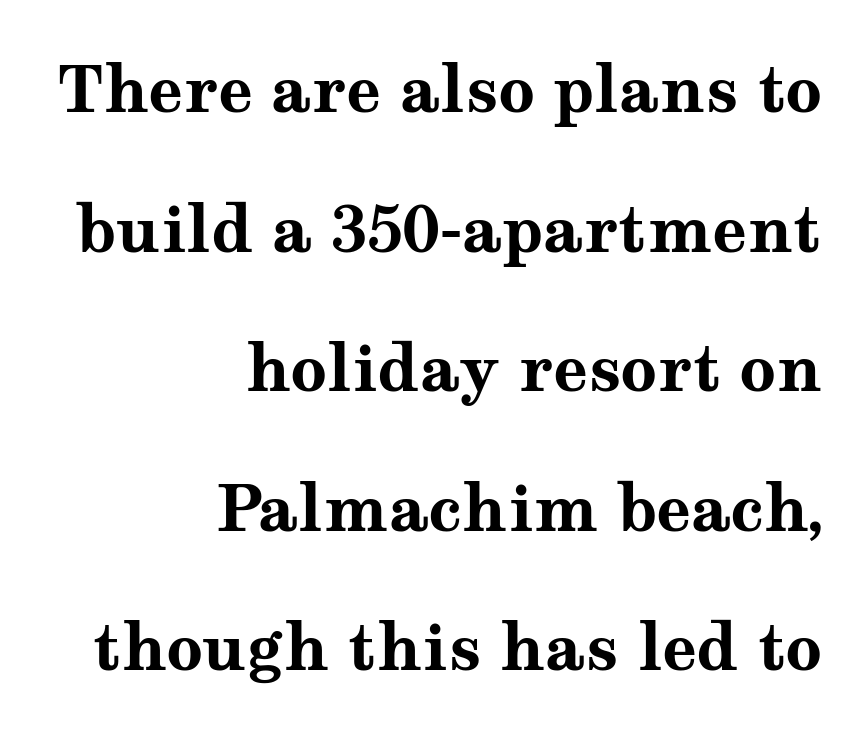
Q: Is the text bold? A: Yes.
Q: Is the text italic (slanted)? A: No, it is upright.
Q: Is the typeface a serif or a sans-serif typeface? A: Serif.
Q: Is the text underlined? A: No.
Q: How is the paragraph aligned? A: Right-aligned.
Q: Is the spacing between letters normal or unusually wide? A: Normal.
Q: Is the spacing between lines tight, normal or loose? A: Loose.
Q: Width (condensed, normal, or wide)? A: Wide.
Q: Stroke contrast? A: Medium.
Q: x-height? A: Medium.
Q: Monospaced? A: No.
